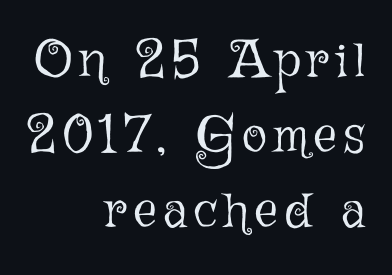
The typesetter chose a ragged-left arrangement here. You could not count columns in this text — the font is proportionally spaced. Unmarked baselines from the first word to the last. When letters stand straight like this, we call the style roman or upright.
